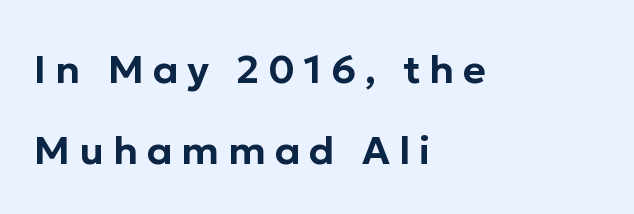
Tracking here is generous; glyphs stand well apart from one another. Varying glyph widths throughout — classic text-font behaviour. Line spacing here is loose. You can tell it's not italic because the verticals are truly vertical. Line starts are locked; line ends wander.
